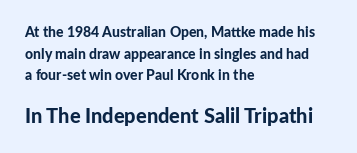
{"italic": "no", "bold": "yes", "underline": "no", "align": "left", "line_spacing": "normal", "line_spacing_ratio": 1.55, "letter_spacing": "normal", "letter_spacing_em": 0.0, "larger_block": "second", "size_ratio": 1.43, "glyph_px": 20}
